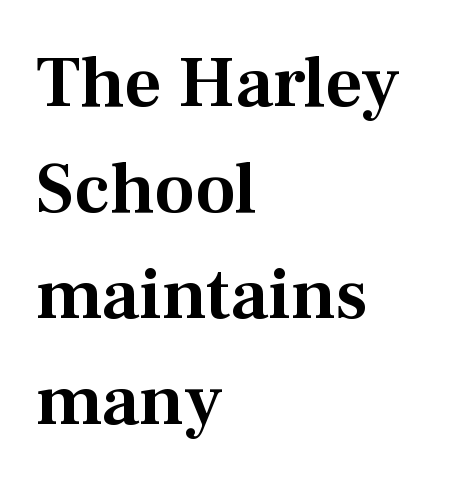
{"serif": "yes", "italic": "no", "width": "normal", "stroke_contrast": "medium", "x_height": "medium", "monospaced": "no", "underline": "no", "align": "left", "line_spacing": "normal", "line_spacing_ratio": 1.45, "letter_spacing": "normal", "letter_spacing_em": 0.0, "glyph_px": 73}
